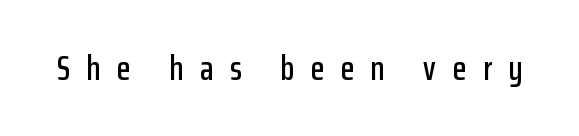
The image shows 35 px condensed sans-serif type, upright; set unusually wide letter spacing (+0.48 em), not underlined; low stroke contrast and a medium x-height.
